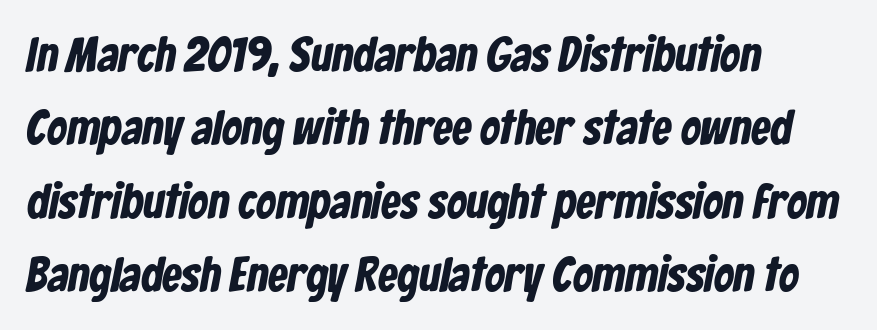
The image shows 49 px bold, condensed sans-serif type; set left-aligned, normal line spacing (1.5x), normal letter spacing, not underlined; low stroke contrast and a medium x-height.
